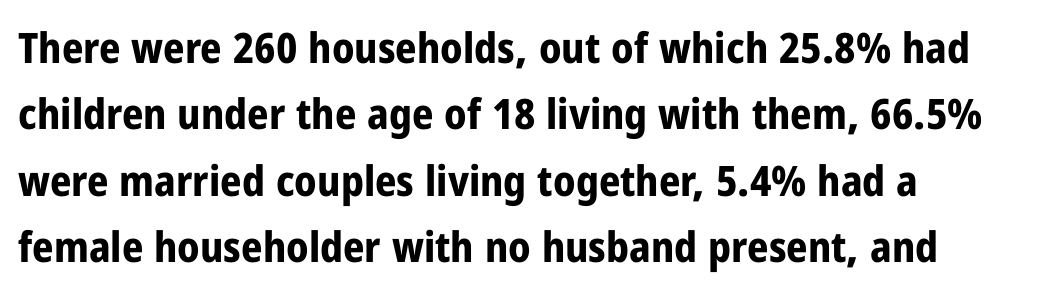
The paragraph has a hard left edge and a soft right edge. These lines were composed using upright roman letters. This is sans-serif lettering, the kind often seen on screens and signage. The typesetting leans heavy: a genuine bold. Whoever set this chose a conventional vertical rhythm.
